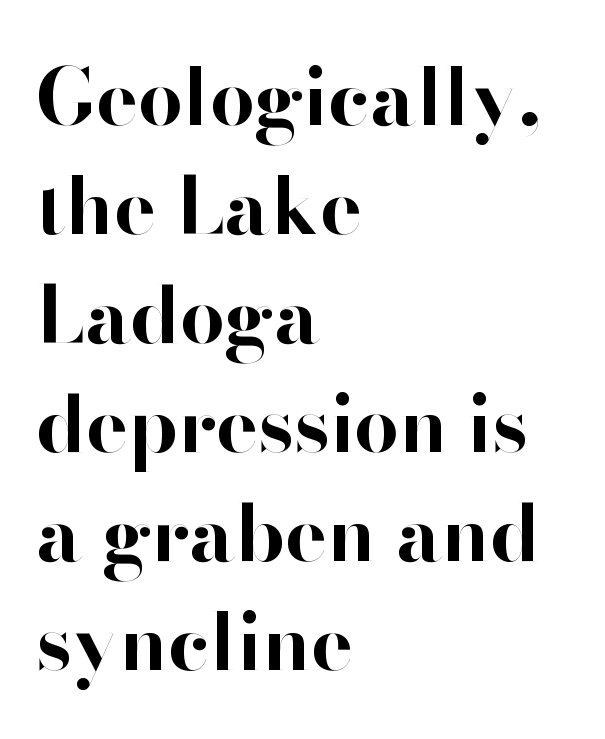
{"serif": "no", "italic": "no", "bold": "yes", "weight": "bold", "width": "normal", "stroke_contrast": "high", "x_height": "small", "monospaced": "no", "underline": "no", "align": "left", "line_spacing": "normal", "line_spacing_ratio": 1.38, "letter_spacing": "normal", "letter_spacing_em": 0.0, "glyph_px": 79}
